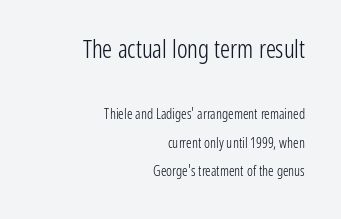
The image shows 25 px text type, upright; set right-aligned, loose line spacing (2.02x), normal letter spacing, not underlined; the first (top) block is 1.79x larger.
